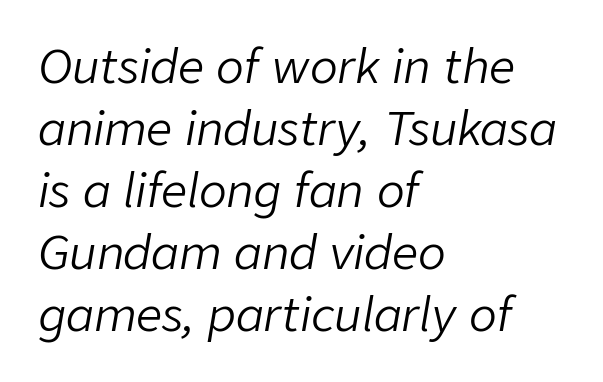
Think of a printed novel: that variable character pitch is what you see here. Glyph-to-glyph distance matches everyday printed text. Caption: face not bold, strokes unweighted. The rendering uses a moderate line-height, typical for paragraphs. The typesetter chose a ragged-right arrangement here.
